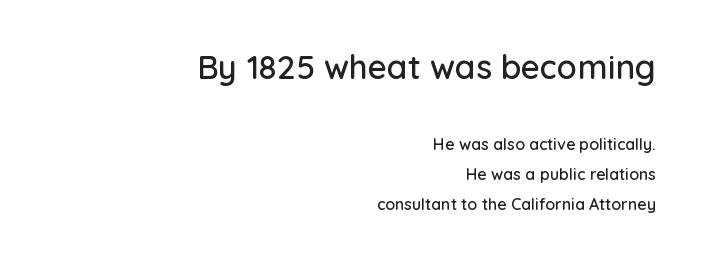
Q: Is the text italic (slanted)? A: No, it is upright.
Q: Is the typeface a serif or a sans-serif typeface? A: Sans-serif.
Q: Is the text underlined? A: No.
Q: How is the paragraph aligned? A: Right-aligned.
Q: Is the spacing between letters normal or unusually wide? A: Normal.
Q: Which block of text is set in a larger size, the first (top) or the second (bottom)? A: The first (top) one.
Q: Width (condensed, normal, or wide)? A: Normal.
Q: Stroke contrast? A: Low.
Q: x-height? A: Medium.
Q: Monospaced? A: No.
